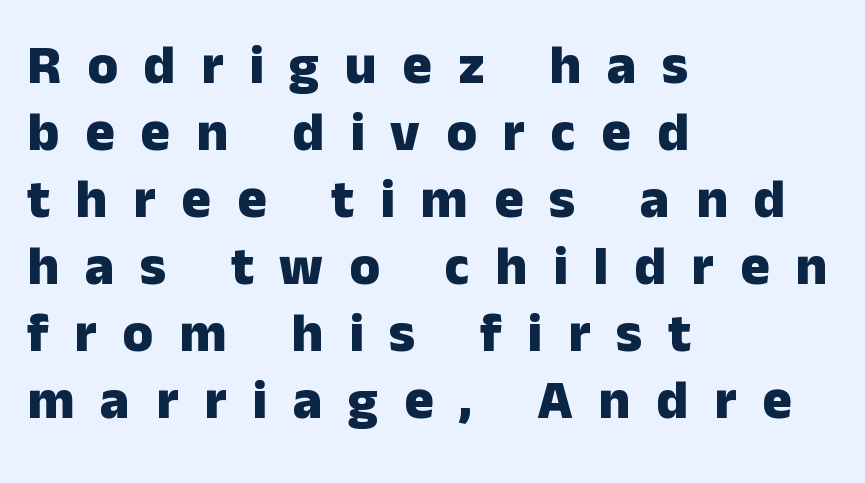
{"serif": "no", "italic": "no", "bold": "yes", "weight": "heavy", "width": "normal", "stroke_contrast": "low", "x_height": "medium", "monospaced": "no", "underline": "no", "align": "left", "line_spacing_ratio": 1.22, "letter_spacing": "wide", "letter_spacing_em": 0.47, "glyph_px": 55}
